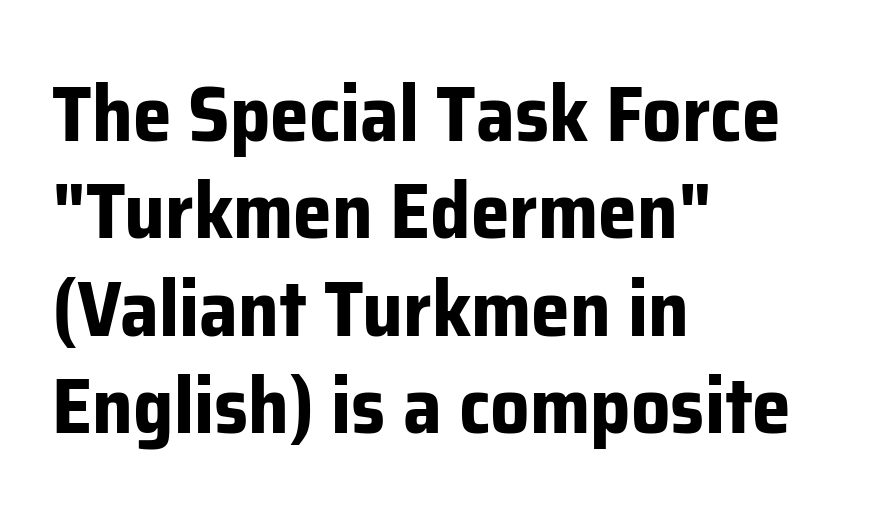
Q: Is the text bold? A: Yes.
Q: Is the text italic (slanted)? A: No, it is upright.
Q: Is the typeface a serif or a sans-serif typeface? A: Sans-serif.
Q: Is the text underlined? A: No.
Q: How is the paragraph aligned? A: Left-aligned.
Q: Is the spacing between letters normal or unusually wide? A: Normal.
Q: Is the spacing between lines tight, normal or loose? A: Normal.
Q: Width (condensed, normal, or wide)? A: Normal.
Q: Stroke contrast? A: Low.
Q: x-height? A: Medium.
Q: Monospaced? A: No.
